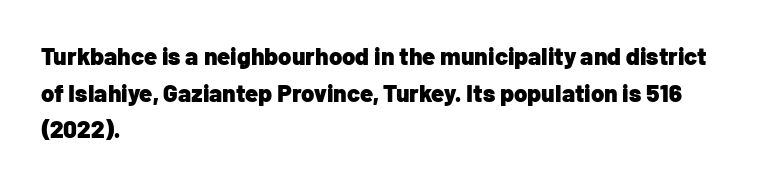
The image shows 24 px bold type, upright; set left-aligned, normal line spacing (1.53x), normal letter spacing, not underlined.
